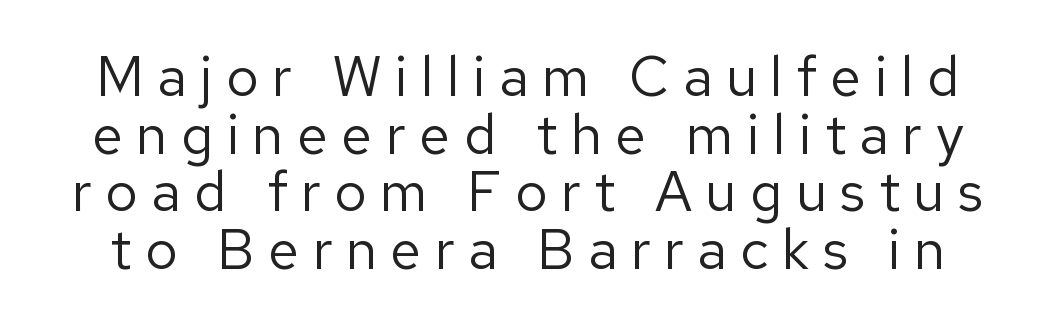
Q: Is the text bold? A: No.
Q: Is the text italic (slanted)? A: No, it is upright.
Q: Is the typeface a serif or a sans-serif typeface? A: Sans-serif.
Q: Is the text underlined? A: No.
Q: Is the spacing between letters normal or unusually wide? A: Unusually wide.
Q: Is the spacing between lines tight, normal or loose? A: Tight.
Q: Width (condensed, normal, or wide)? A: Normal.
Q: Stroke contrast? A: Low.
Q: x-height? A: Medium.
Q: Monospaced? A: No.
